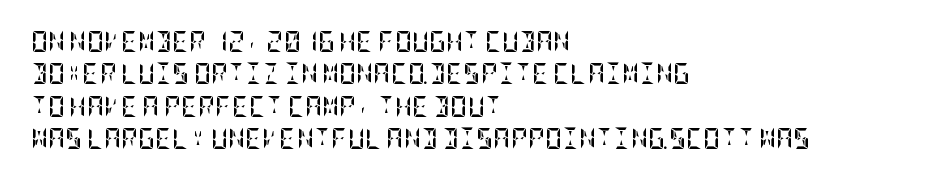
Q: Is the text bold? A: Yes.
Q: Is the text italic (slanted)? A: No, it is upright.
Q: Is the text underlined? A: No.
Q: How is the paragraph aligned? A: Left-aligned.
Q: Is the spacing between letters normal or unusually wide? A: Normal.
Q: Is the spacing between lines tight, normal or loose? A: Normal.
